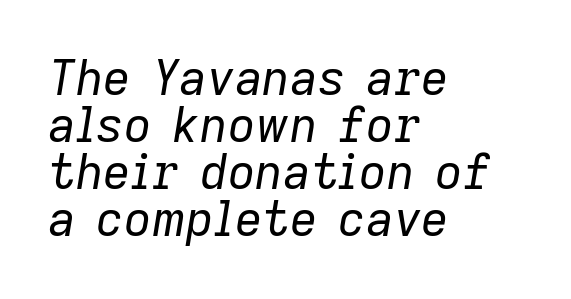
Q: Is the text bold? A: No.
Q: Is the text italic (slanted)? A: Yes, it leans right by about 9 degrees.
Q: Is the text underlined? A: No.
Q: How is the paragraph aligned? A: Left-aligned.
Q: Is the spacing between letters normal or unusually wide? A: Normal.
Q: Is the spacing between lines tight, normal or loose? A: Tight.
Q: Width (condensed, normal, or wide)? A: Normal.
Q: Stroke contrast? A: Low.
Q: x-height? A: Medium.
Q: Monospaced? A: No.
